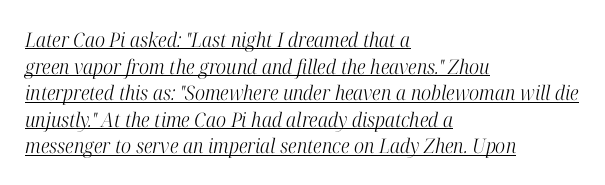
The image shows 20 px text type, italic (leaning right); set left-aligned, normal line spacing (1.33x), normal letter spacing, underlined.
